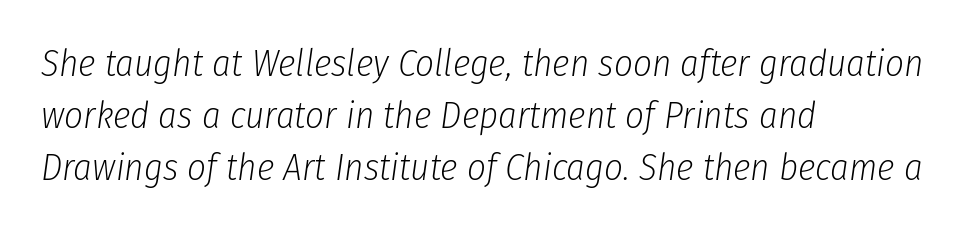
{"italic": "yes", "lean": "right", "slant_degrees": 8, "bold": "no", "weight": "light", "width": "condensed", "stroke_contrast": "low", "x_height": "medium", "monospaced": "no", "underline": "no", "align": "left", "line_spacing": "normal", "line_spacing_ratio": 1.4, "letter_spacing": "normal", "letter_spacing_em": 0.0, "glyph_px": 37}
